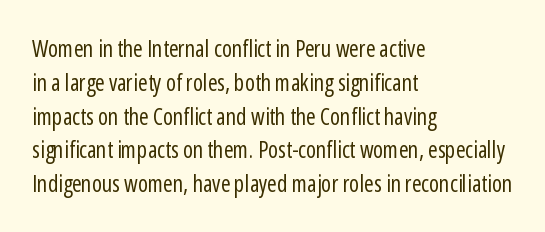
Q: Is the text bold? A: No.
Q: Is the text italic (slanted)? A: No, it is upright.
Q: Is the text underlined? A: No.
Q: How is the paragraph aligned? A: Left-aligned.
Q: Is the spacing between letters normal or unusually wide? A: Normal.
Q: Is the spacing between lines tight, normal or loose? A: Normal.
